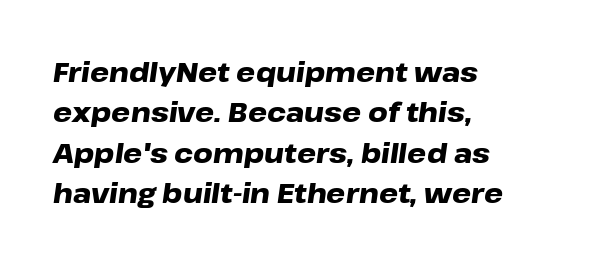
{"italic": "yes", "lean": "right", "slant_degrees": 8, "bold": "yes", "underline": "no", "align": "left", "line_spacing": "normal", "line_spacing_ratio": 1.5, "letter_spacing": "normal", "letter_spacing_em": 0.0, "glyph_px": 27}
